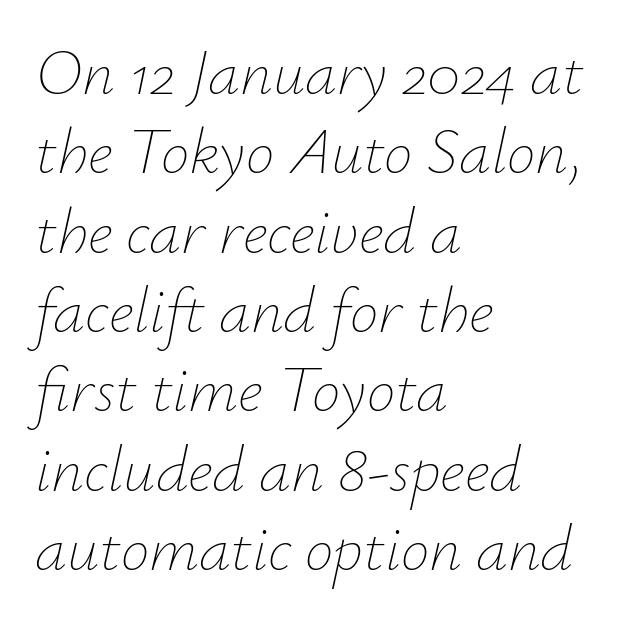
There is no visible air inserted between adjacent glyphs. It's the slanting kind of type. Descenders are the only things crossing below the line. A quiet, ordinary-to-light weight characterises the typeface.
